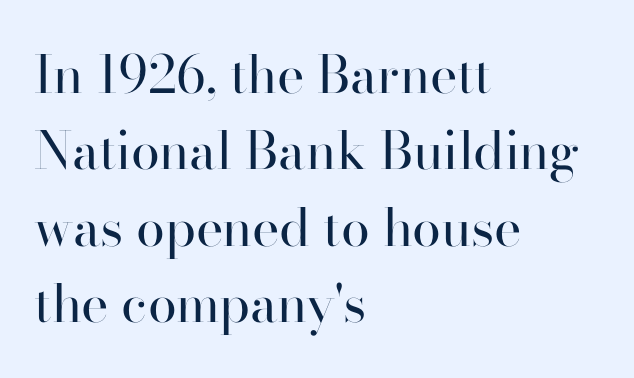
{"serif": "yes", "italic": "no", "bold": "no", "weight": "regular", "width": "normal", "stroke_contrast": "high", "x_height": "small", "monospaced": "no", "underline": "no", "align": "left", "line_spacing": "normal", "line_spacing_ratio": 1.47, "letter_spacing": "normal", "letter_spacing_em": 0.0, "glyph_px": 52}
